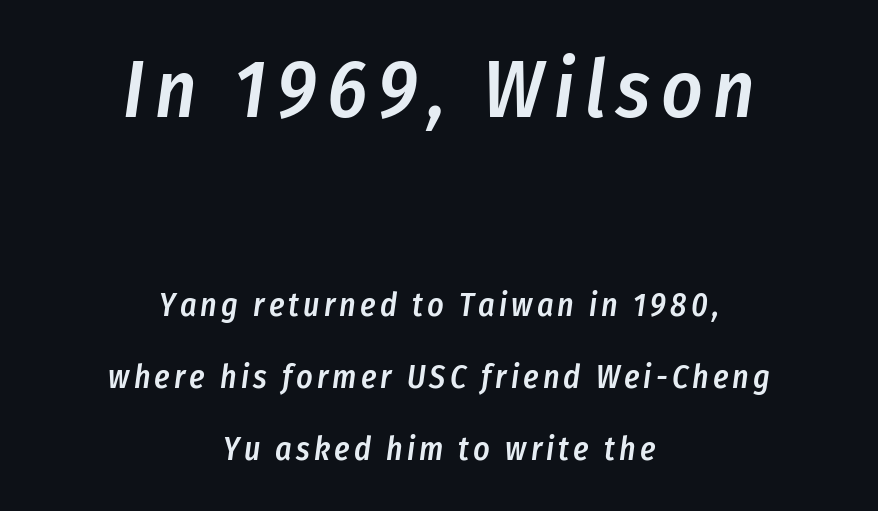
{"italic": "yes", "lean": "right", "slant_degrees": 8, "bold": "semi", "weight": "semibold", "width": "condensed", "stroke_contrast": "low", "x_height": "medium", "monospaced": "no", "underline": "no", "align": "center", "line_spacing": "loose", "line_spacing_ratio": 2.25, "larger_block": "first", "size_ratio": 2.5, "glyph_px": 80}
